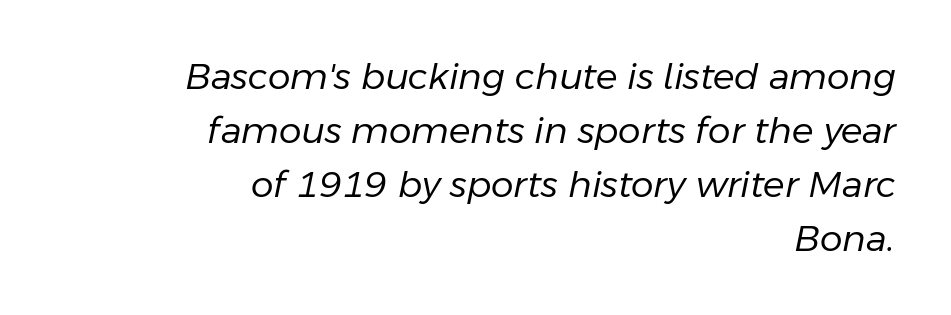
Q: Is the text bold? A: No.
Q: Is the text italic (slanted)? A: Yes, it leans right by about 11 degrees.
Q: Is the text underlined? A: No.
Q: How is the paragraph aligned? A: Right-aligned.
Q: Is the spacing between letters normal or unusually wide? A: Normal.
Q: Is the spacing between lines tight, normal or loose? A: Normal.
Q: Width (condensed, normal, or wide)? A: Normal.
Q: Stroke contrast? A: Low.
Q: x-height? A: Medium.
Q: Monospaced? A: No.
